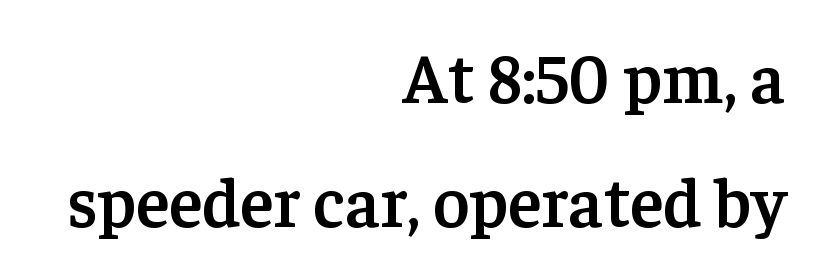
No word sits above an underline. The typesetting leans somewhat heavy: a semibold. This sample has the flowing, uneven cadence of proportional lettering. The rag falls on the left side of this text block. This sample uses a serif face.
